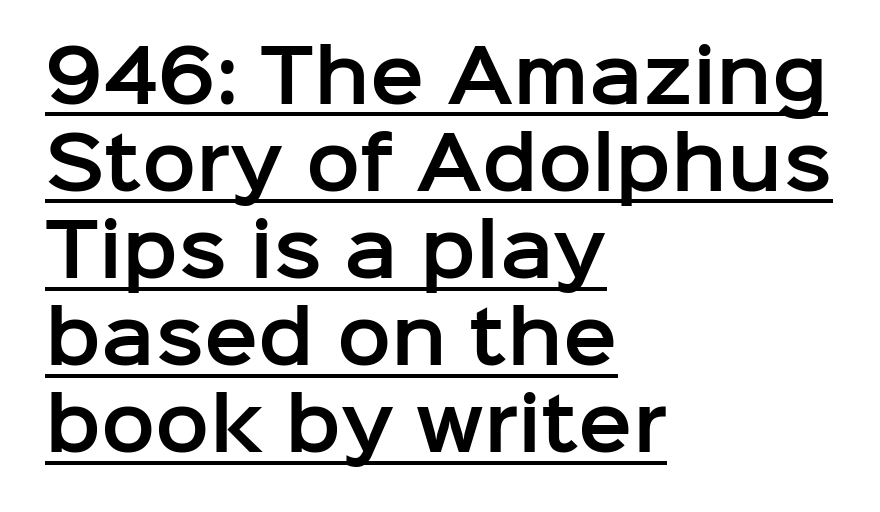
The image shows 72 px sans-serif type, upright; set left-aligned, line spacing 1.21x, normal letter spacing, underlined; low stroke contrast and a medium x-height.
